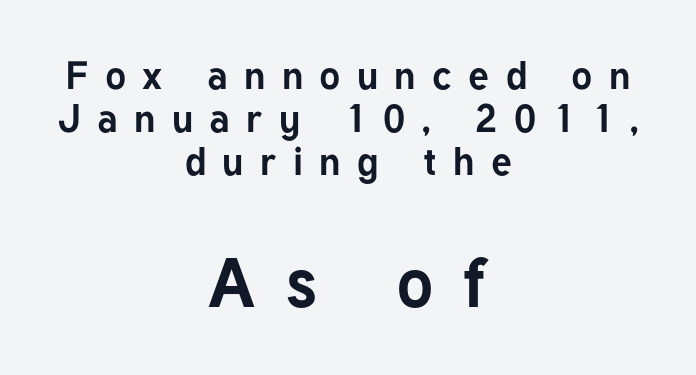
{"serif": "no", "italic": "no", "bold": "yes", "weight": "bold", "width": "normal", "stroke_contrast": "low", "x_height": "medium", "monospaced": "no", "underline": "no", "align": "center", "line_spacing": "tight", "line_spacing_ratio": 1.1, "letter_spacing": "wide", "letter_spacing_em": 0.42, "larger_block": "second", "size_ratio": 1.77, "glyph_px": 69}
